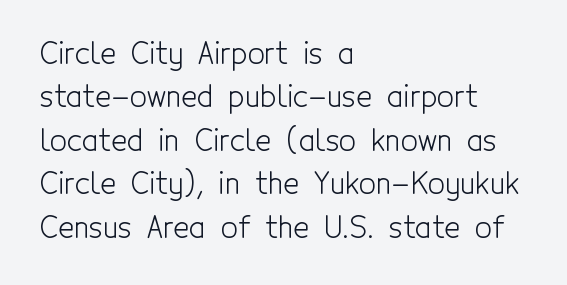
Q: Is the text bold? A: No.
Q: Is the text italic (slanted)? A: No, it is upright.
Q: Is the typeface a serif or a sans-serif typeface? A: Sans-serif.
Q: Is the text underlined? A: No.
Q: How is the paragraph aligned? A: Left-aligned.
Q: Is the spacing between letters normal or unusually wide? A: Normal.
Q: Is the spacing between lines tight, normal or loose? A: Normal.
Q: Width (condensed, normal, or wide)? A: Condensed.
Q: x-height? A: Medium.
Q: Monospaced? A: No.
